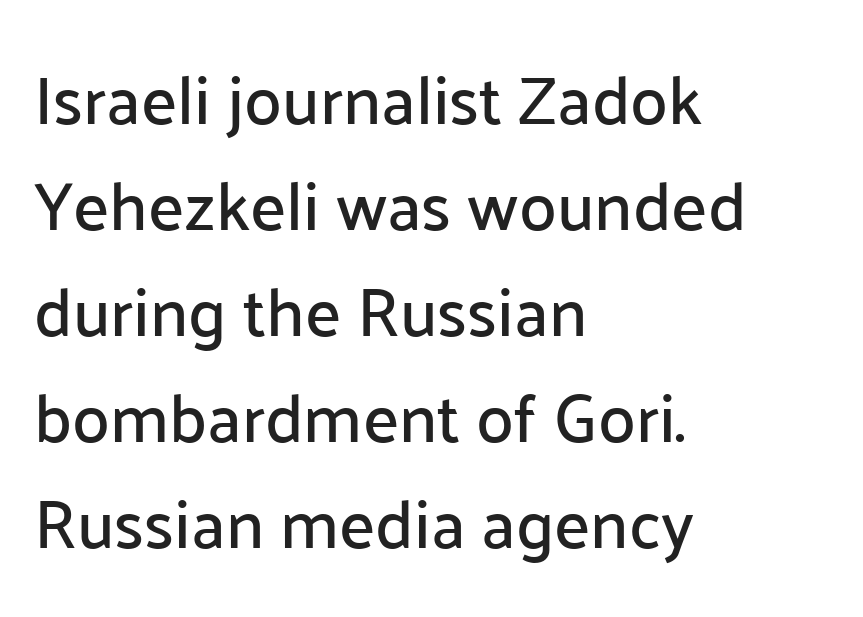
Notice how descenders clear the ascenders below comfortably — that's standard leading. Does the lettering tilt? It doesn't — this is upright. Compared with a centered layout, this one pins lines to the left instead. Stroke terminals: plain, sans-serif. Standard letterfit; no display-style spreading of the glyphs.
